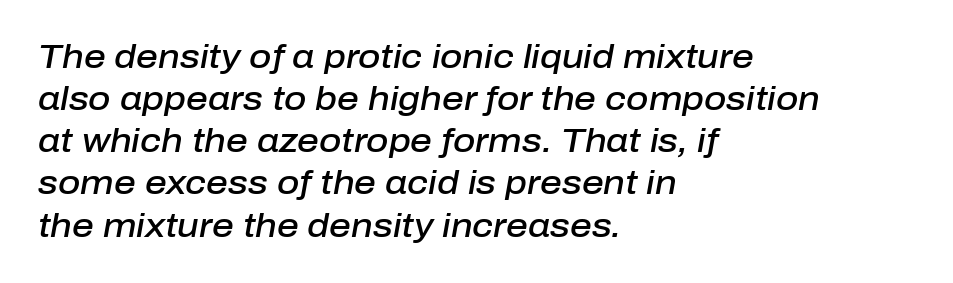
The image shows 34 px semibold type, italic (leaning right); set left-aligned, line spacing 1.24x, normal letter spacing, not underlined; low stroke contrast and a medium x-height.
